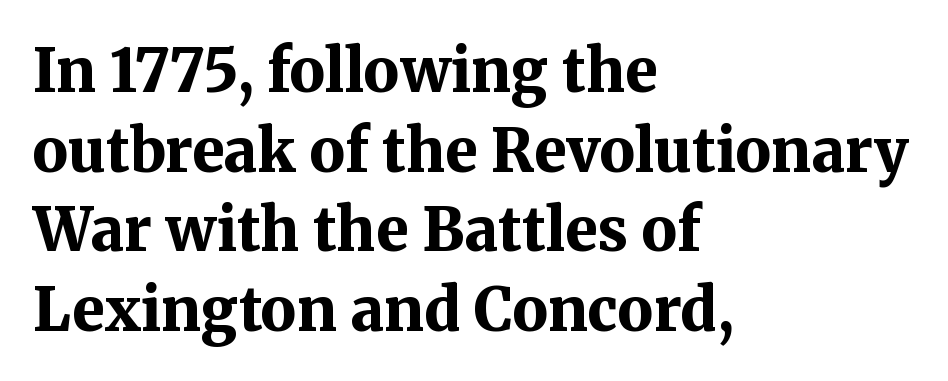
Q: Is the text bold? A: Yes.
Q: Is the text italic (slanted)? A: No, it is upright.
Q: Is the typeface a serif or a sans-serif typeface? A: Serif.
Q: Is the text underlined? A: No.
Q: How is the paragraph aligned? A: Left-aligned.
Q: Is the spacing between letters normal or unusually wide? A: Normal.
Q: Is the spacing between lines tight, normal or loose? A: Normal.
Q: Width (condensed, normal, or wide)? A: Normal.
Q: Stroke contrast? A: Medium.
Q: x-height? A: Medium.
Q: Monospaced? A: No.
